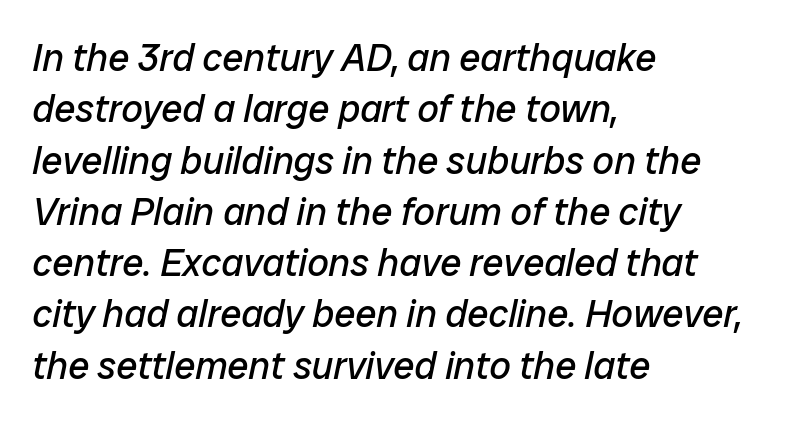
Q: Is the text bold? A: No.
Q: Is the text italic (slanted)? A: Yes, it leans right by about 12 degrees.
Q: Is the text underlined? A: No.
Q: How is the paragraph aligned? A: Left-aligned.
Q: Is the spacing between letters normal or unusually wide? A: Normal.
Q: Is the spacing between lines tight, normal or loose? A: Normal.
Q: Width (condensed, normal, or wide)? A: Normal.
Q: Stroke contrast? A: Low.
Q: x-height? A: Medium.
Q: Monospaced? A: No.
